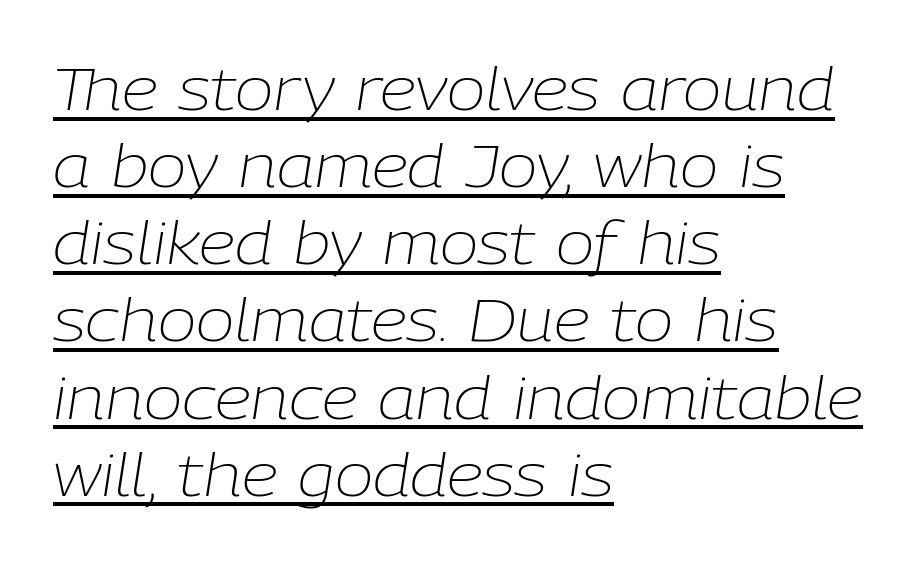
The image shows 58 px light type, italic (leaning right); set left-aligned, normal line spacing (1.33x), normal letter spacing, underlined; low stroke contrast and a medium x-height.
